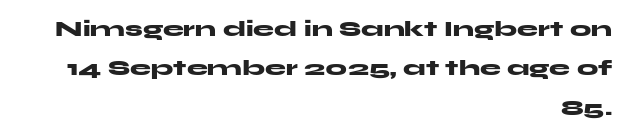
{"italic": "no", "bold": "yes", "underline": "no", "align": "right", "line_spacing_ratio": 1.88, "letter_spacing": "normal", "letter_spacing_em": 0.0, "glyph_px": 21}
